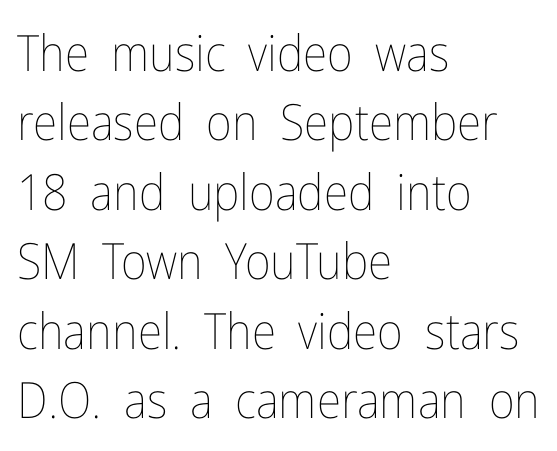
Q: Is the text bold? A: No.
Q: Is the text italic (slanted)? A: No, it is upright.
Q: Is the text underlined? A: No.
Q: How is the paragraph aligned? A: Left-aligned.
Q: Is the spacing between letters normal or unusually wide? A: Normal.
Q: Is the spacing between lines tight, normal or loose? A: Normal.
Q: Width (condensed, normal, or wide)? A: Condensed.
Q: Stroke contrast? A: Low.
Q: x-height? A: Medium.
Q: Monospaced? A: No.
